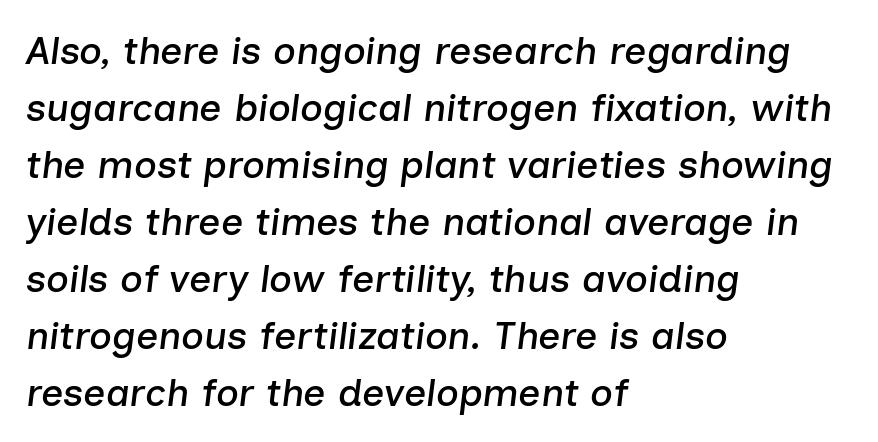
The image shows 39 px text type, italic (leaning right); set left-aligned, normal line spacing (1.46x), normal letter spacing, not underlined; low stroke contrast and a medium x-height.
